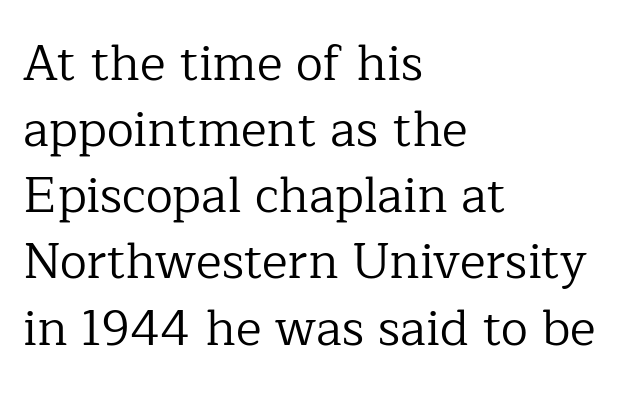
Q: Is the text bold? A: No.
Q: Is the text italic (slanted)? A: No, it is upright.
Q: Is the typeface a serif or a sans-serif typeface? A: Serif.
Q: Is the text underlined? A: No.
Q: How is the paragraph aligned? A: Left-aligned.
Q: Is the spacing between letters normal or unusually wide? A: Normal.
Q: Is the spacing between lines tight, normal or loose? A: Normal.
Q: Width (condensed, normal, or wide)? A: Normal.
Q: Stroke contrast? A: Low.
Q: x-height? A: Medium.
Q: Monospaced? A: No.
